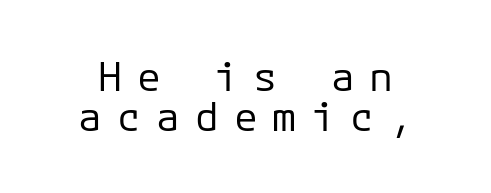
{"serif": "no", "italic": "no", "bold": "no", "weight": "regular", "width": "normal", "stroke_contrast": "low", "x_height": "medium", "underline": "no", "line_spacing": "tight", "line_spacing_ratio": 1.01, "letter_spacing": "wide", "letter_spacing_em": 0.37, "glyph_px": 40}
